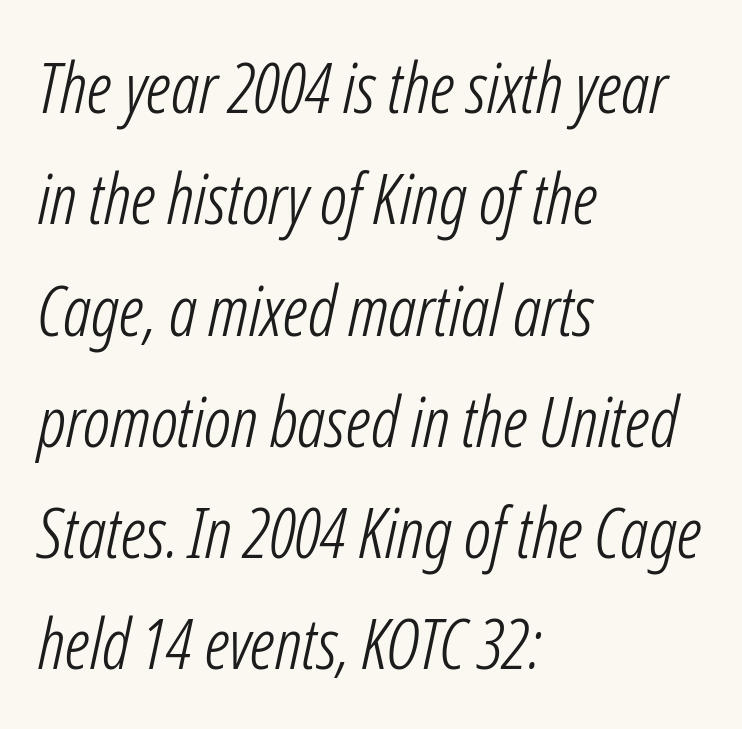
The image shows 70 px light, condensed type, italic (leaning right); set left-aligned, normal line spacing (1.59x), normal letter spacing, not underlined; low stroke contrast and a medium x-height.
